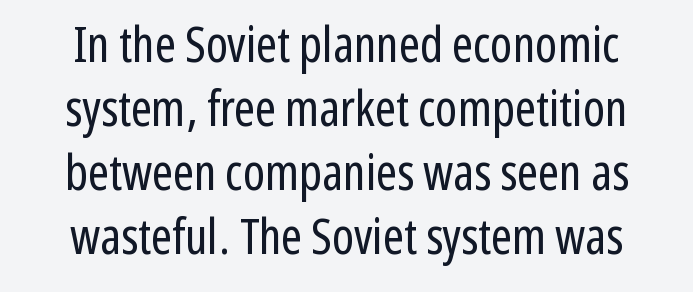
{"serif": "no", "italic": "no", "bold": "no", "weight": "regular", "width": "condensed", "stroke_contrast": "low", "x_height": "medium", "monospaced": "no", "underline": "no", "align": "center", "line_spacing": "normal", "line_spacing_ratio": 1.28, "letter_spacing": "normal", "letter_spacing_em": 0.0, "glyph_px": 50}
